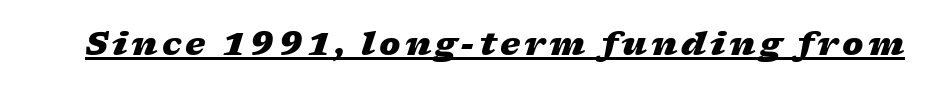
The image shows 32 px heavy, wide type, italic (leaning right); set underlined; low stroke contrast and a medium x-height.
